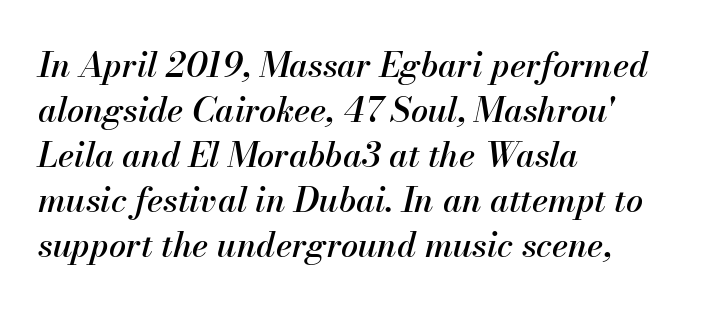
Q: Is the text italic (slanted)? A: Yes, it leans right by about 13 degrees.
Q: Is the text underlined? A: No.
Q: How is the paragraph aligned? A: Left-aligned.
Q: Is the spacing between letters normal or unusually wide? A: Normal.
Q: Is the spacing between lines tight, normal or loose? A: Normal.
Q: Width (condensed, normal, or wide)? A: Normal.
Q: Stroke contrast? A: Medium.
Q: x-height? A: Small.
Q: Monospaced? A: No.
